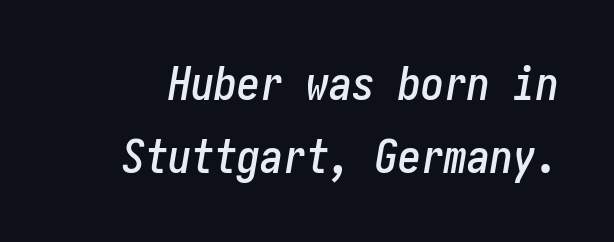
Q: Is the text italic (slanted)? A: Yes, it leans right by about 10 degrees.
Q: Is the text underlined? A: No.
Q: Is the spacing between letters normal or unusually wide? A: Normal.
Q: Is the spacing between lines tight, normal or loose? A: Normal.
Q: Width (condensed, normal, or wide)? A: Condensed.
Q: Stroke contrast? A: Low.
Q: x-height? A: Medium.
